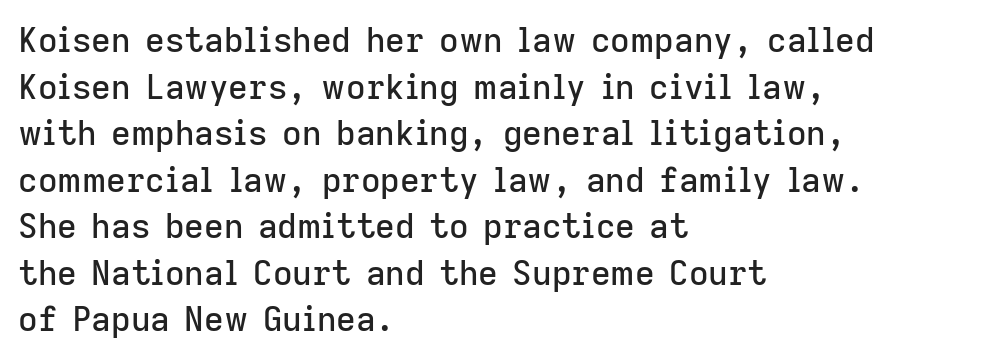
Q: Is the text italic (slanted)? A: No, it is upright.
Q: Is the typeface a serif or a sans-serif typeface? A: Sans-serif.
Q: Is the text underlined? A: No.
Q: How is the paragraph aligned? A: Left-aligned.
Q: Is the spacing between letters normal or unusually wide? A: Normal.
Q: Is the spacing between lines tight, normal or loose? A: Normal.
Q: Width (condensed, normal, or wide)? A: Normal.
Q: Stroke contrast? A: Low.
Q: x-height? A: Medium.
Q: Monospaced? A: No.
